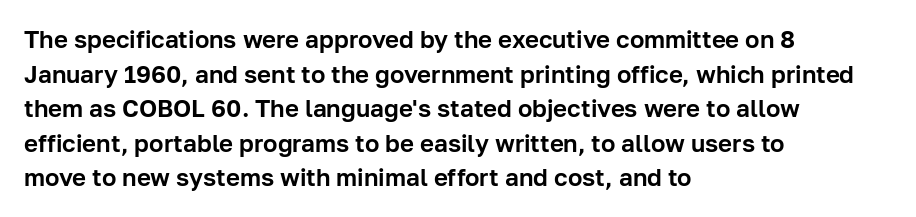
The compositor pushed each line to the left boundary. Compared with typical paragraphs, the rows here are spaced about the same. Here the glyphs are tracked normally, forming tight word shapes. Check the space under the baseline: it is left empty. You can tell it's not italic because the verticals are truly vertical.
